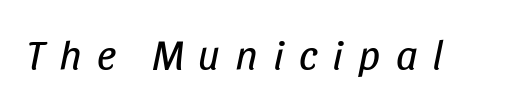
Q: Is the text bold? A: No.
Q: Is the text italic (slanted)? A: Yes, it leans right by about 11 degrees.
Q: Is the text underlined? A: No.
Q: Is the spacing between letters normal or unusually wide? A: Unusually wide.
Q: Width (condensed, normal, or wide)? A: Condensed.
Q: Stroke contrast? A: Low.
Q: x-height? A: Large.
Q: Monospaced? A: No.
